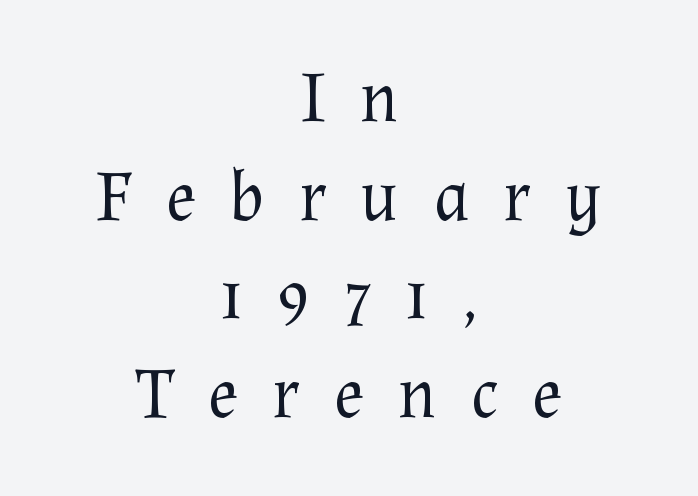
Q: Is the text bold? A: No.
Q: Is the text italic (slanted)? A: No, it is upright.
Q: Is the text underlined? A: No.
Q: How is the paragraph aligned? A: Centered.
Q: Is the spacing between letters normal or unusually wide? A: Unusually wide.
Q: Is the spacing between lines tight, normal or loose? A: Normal.
Q: Width (condensed, normal, or wide)? A: Normal.
Q: Stroke contrast? A: Medium.
Q: x-height? A: Medium.
Q: Monospaced? A: No.
